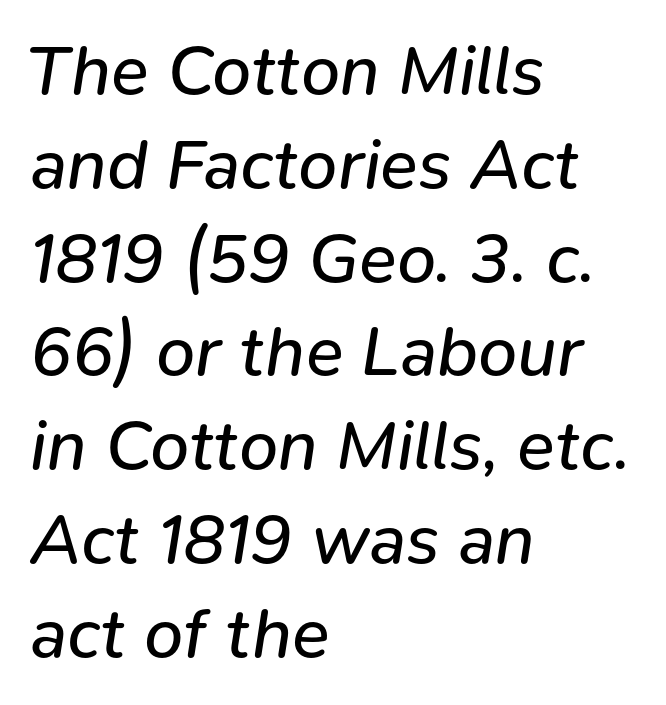
This sample uses plain, unmodified letter spacing. Clear beneath every line of the passage. Summary of weight: not heavy and not bold. Horizontal alignment here is leftward, the default for most running prose. Is this a fixed-width face? No — the glyphs have proportional, varying widths. The rows are spaced the way most documents space them.
